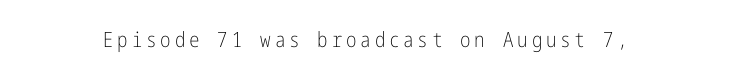
{"italic": "no", "bold": "no", "underline": "no", "glyph_px": 21}
